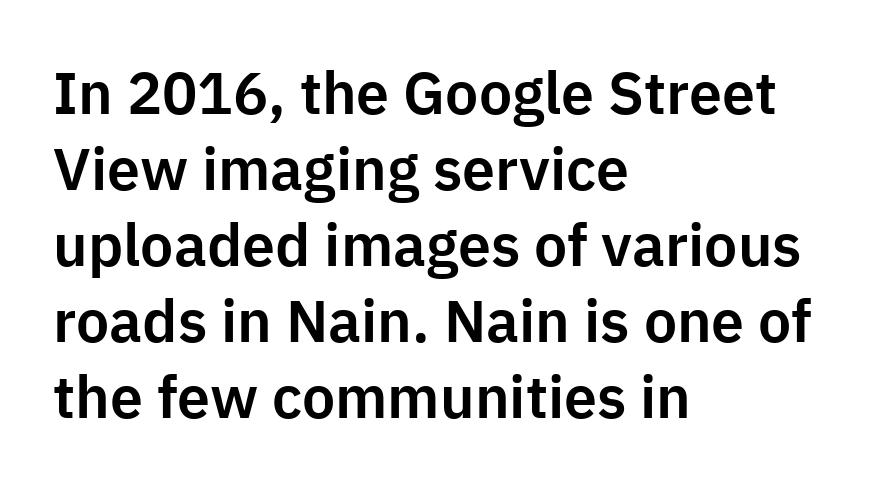
Q: Is the text italic (slanted)? A: No, it is upright.
Q: Is the typeface a serif or a sans-serif typeface? A: Sans-serif.
Q: Is the text underlined? A: No.
Q: How is the paragraph aligned? A: Left-aligned.
Q: Is the spacing between letters normal or unusually wide? A: Normal.
Q: Is the spacing between lines tight, normal or loose? A: Normal.
Q: Width (condensed, normal, or wide)? A: Normal.
Q: Stroke contrast? A: Low.
Q: x-height? A: Medium.
Q: Monospaced? A: No.
